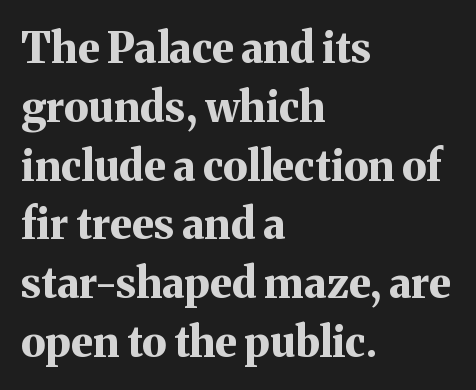
{"serif": "yes", "italic": "no", "bold": "yes", "weight": "bold", "width": "normal", "stroke_contrast": "medium", "x_height": "medium", "monospaced": "no", "underline": "no", "align": "left", "line_spacing": "normal", "line_spacing_ratio": 1.4, "letter_spacing": "normal", "letter_spacing_em": 0.0, "glyph_px": 42}
